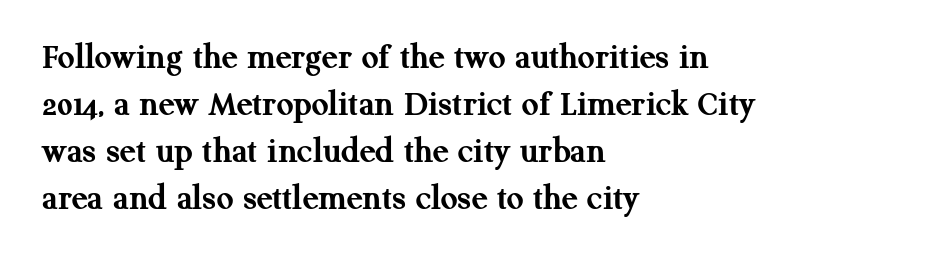
The image shows 37 px semibold serif type, upright; set left-aligned, normal line spacing (1.27x), normal letter spacing, not underlined; medium stroke contrast and a medium x-height.
